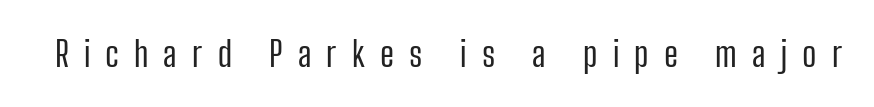
{"serif": "no", "italic": "no", "bold": "no", "weight": "regular", "width": "condensed", "stroke_contrast": "low", "x_height": "medium", "monospaced": "no", "underline": "no", "letter_spacing": "wide", "letter_spacing_em": 0.43, "glyph_px": 35}
